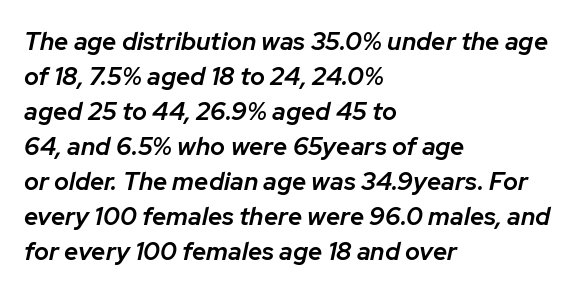
The image shows 25 px text type, italic (leaning right); set left-aligned, normal line spacing (1.4x), normal letter spacing, not underlined.
